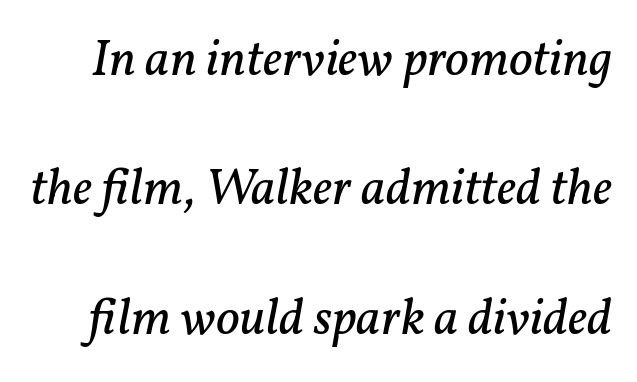
The image shows 52 px regular-weight serif type, italic (leaning right); set loose line spacing (2.49x), normal letter spacing, not underlined; low stroke contrast and a medium x-height.
